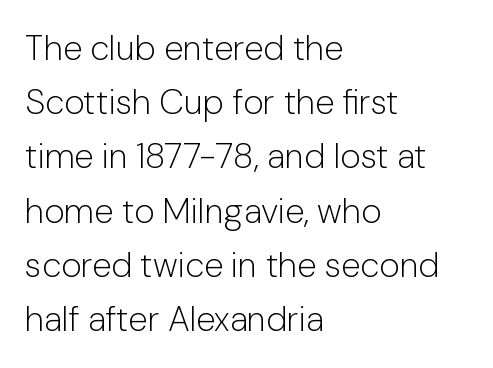
The image shows 35 px light sans-serif type, upright; set left-aligned, normal line spacing (1.55x), normal letter spacing, not underlined; low stroke contrast and a medium x-height.
